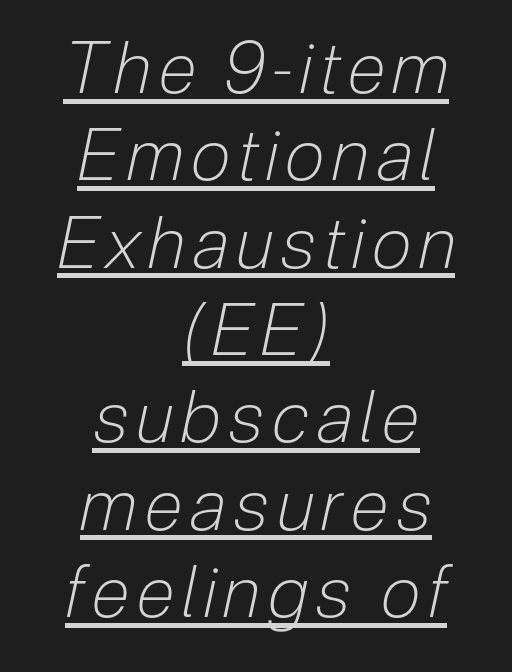
The image shows 71 px light, condensed type, italic (leaning right); set centered, line spacing 1.23x, underlined; low stroke contrast and a medium x-height.
